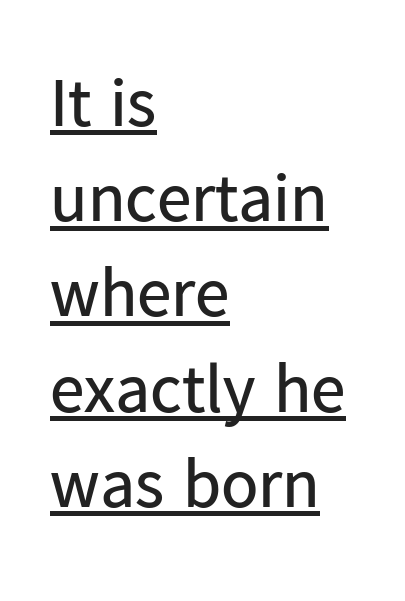
Underlining? Definitely there. Notice how descenders clear the ascenders below comfortably — that's standard leading. These lines are composed in type without serifs. The passage shown is not bold in any degree.
